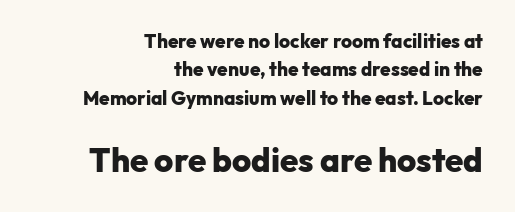
{"serif": "no", "italic": "no", "bold": "yes", "weight": "heavy", "width": "normal", "stroke_contrast": "low", "x_height": "medium", "monospaced": "no", "underline": "no", "align": "right", "line_spacing": "normal", "line_spacing_ratio": 1.5, "letter_spacing": "normal", "letter_spacing_em": 0.0, "larger_block": "second", "size_ratio": 1.74, "glyph_px": 33}
